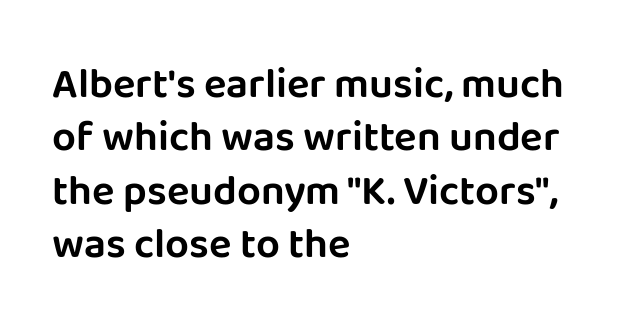
{"serif": "no", "italic": "no", "width": "normal", "stroke_contrast": "low", "x_height": "large", "monospaced": "no", "underline": "no", "align": "left", "line_spacing": "normal", "line_spacing_ratio": 1.27, "letter_spacing": "normal", "letter_spacing_em": 0.0, "glyph_px": 42}
